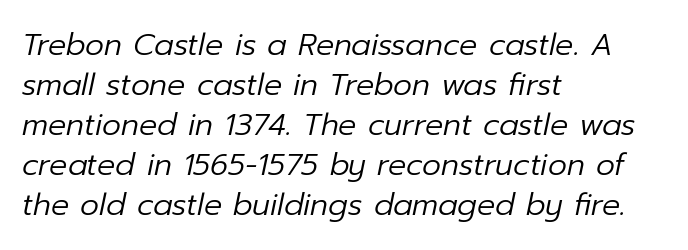
{"italic": "yes", "lean": "right", "slant_degrees": 12, "bold": "no", "weight": "regular", "width": "normal", "stroke_contrast": "low", "x_height": "medium", "monospaced": "no", "underline": "no", "align": "left", "line_spacing": "normal", "line_spacing_ratio": 1.33, "letter_spacing": "normal", "letter_spacing_em": 0.0, "glyph_px": 30}
